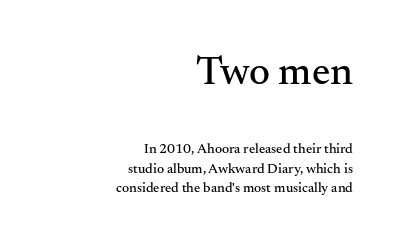
{"serif": "yes", "italic": "no", "width": "normal", "stroke_contrast": "medium", "x_height": "small", "monospaced": "no", "underline": "no", "align": "right", "line_spacing": "normal", "line_spacing_ratio": 1.38, "letter_spacing": "normal", "letter_spacing_em": 0.0, "larger_block": "first", "size_ratio": 2.93, "glyph_px": 41}
